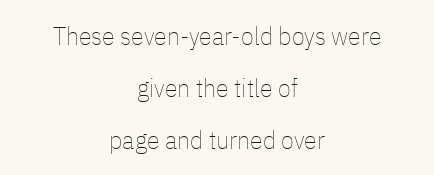
The image shows 26 px text type, upright; set centered, loose line spacing (2.0x), normal letter spacing, not underlined.
